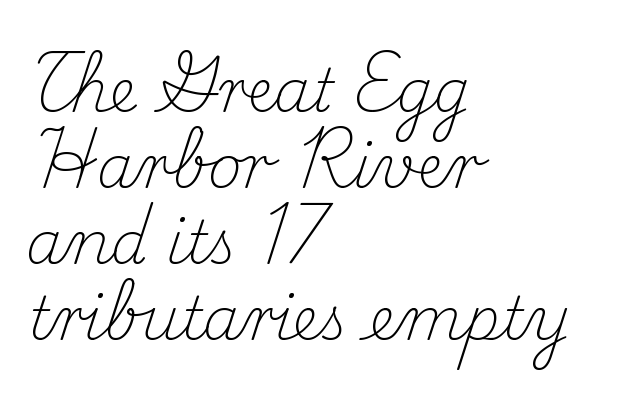
{"serif": "yes", "bold": "no", "weight": "light", "width": "normal", "stroke_contrast": "medium", "x_height": "small", "monospaced": "no", "underline": "no", "align": "left", "line_spacing": "normal", "line_spacing_ratio": 1.29, "letter_spacing": "normal", "letter_spacing_em": 0.0, "glyph_px": 59}
